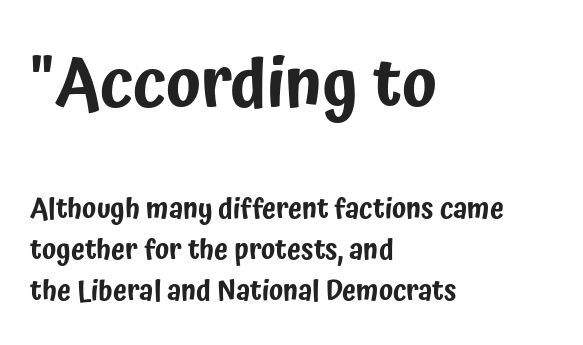
Spacing verdict: proportional, widths tailored to each character. These lines keep a tight, regular rhythm from letter to letter. A sans-serif font was chosen for this passage. The designer left line spacing at the default.
